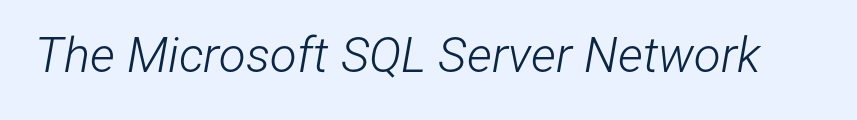
{"italic": "yes", "lean": "right", "slant_degrees": 12, "bold": "no", "weight": "light", "width": "condensed", "stroke_contrast": "low", "x_height": "medium", "monospaced": "no", "underline": "no", "letter_spacing": "normal", "letter_spacing_em": 0.0, "glyph_px": 49}
